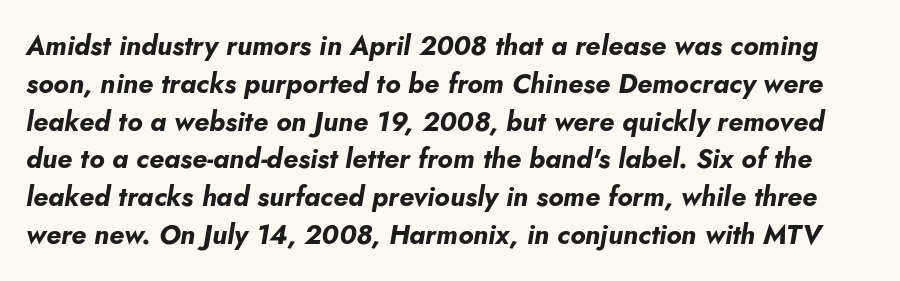
Q: Is the text bold? A: Yes.
Q: Is the text italic (slanted)? A: Yes, it leans right by about 5 degrees.
Q: Is the text underlined? A: No.
Q: Is the spacing between letters normal or unusually wide? A: Normal.
Q: Is the spacing between lines tight, normal or loose? A: Normal.
